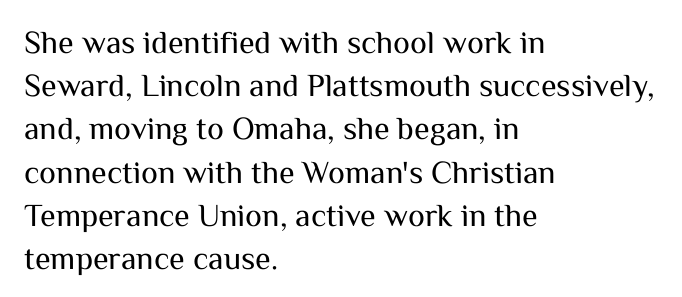
{"serif": "no", "italic": "no", "bold": "no", "weight": "regular", "width": "normal", "stroke_contrast": "medium", "x_height": "medium", "monospaced": "no", "underline": "no", "align": "left", "line_spacing": "normal", "line_spacing_ratio": 1.35, "letter_spacing": "normal", "letter_spacing_em": 0.0, "glyph_px": 32}
